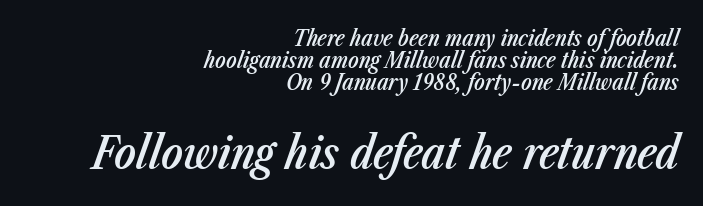
The image shows 45 px semibold, condensed type, italic (leaning right); set right-aligned, tight line spacing (0.99x), normal letter spacing, not underlined; the second (bottom) block is 2.05x larger; low stroke contrast and a medium x-height.
